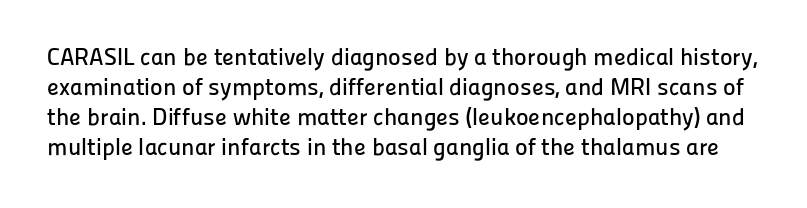
The image shows 24 px text type, upright; set normal line spacing (1.25x), normal letter spacing, not underlined.
